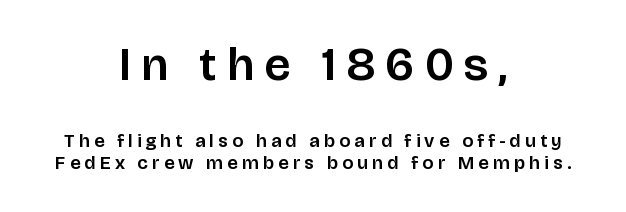
Rule under the text: the space is simply empty. Does the type have serifs? No, each stem ends abruptly. The initial chunk of copy outweighs the following chunk in type size. Leftover space on each line is divided equally before and after the words. Upright lettering throughout. Letter spacing: wide.
